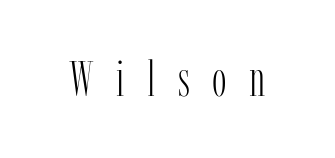
Q: Is the text bold? A: No.
Q: Is the text italic (slanted)? A: No, it is upright.
Q: Is the typeface a serif or a sans-serif typeface? A: Serif.
Q: Is the text underlined? A: No.
Q: Is the spacing between letters normal or unusually wide? A: Unusually wide.
Q: Width (condensed, normal, or wide)? A: Condensed.
Q: Stroke contrast? A: Low.
Q: x-height? A: Medium.
Q: Monospaced? A: No.
